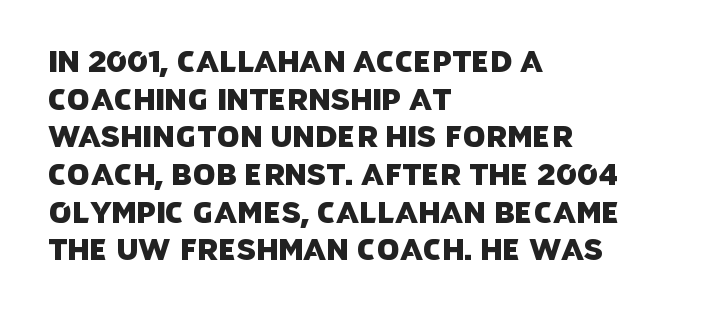
The image shows 29 px sans-serif type; set left-aligned, normal line spacing (1.3x), normal letter spacing, not underlined; low stroke contrast and a large x-height.
